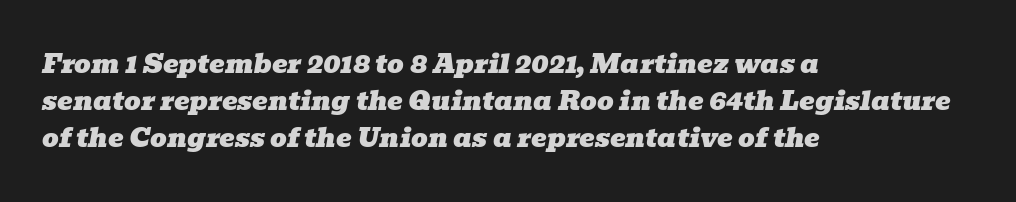
Q: Is the text italic (slanted)? A: Yes, it leans right by about 10 degrees.
Q: Is the text underlined? A: No.
Q: How is the paragraph aligned? A: Left-aligned.
Q: Is the spacing between letters normal or unusually wide? A: Normal.
Q: Is the spacing between lines tight, normal or loose? A: Normal.
